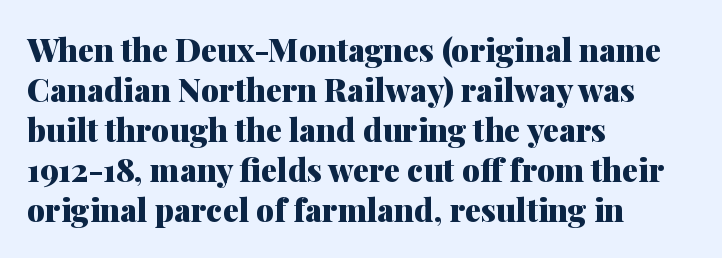
Q: Is the text bold? A: Yes.
Q: Is the text italic (slanted)? A: No, it is upright.
Q: Is the typeface a serif or a sans-serif typeface? A: Serif.
Q: Is the text underlined? A: No.
Q: How is the paragraph aligned? A: Left-aligned.
Q: Is the spacing between letters normal or unusually wide? A: Normal.
Q: Is the spacing between lines tight, normal or loose? A: Normal.
Q: Width (condensed, normal, or wide)? A: Normal.
Q: Stroke contrast? A: Medium.
Q: x-height? A: Medium.
Q: Monospaced? A: No.
